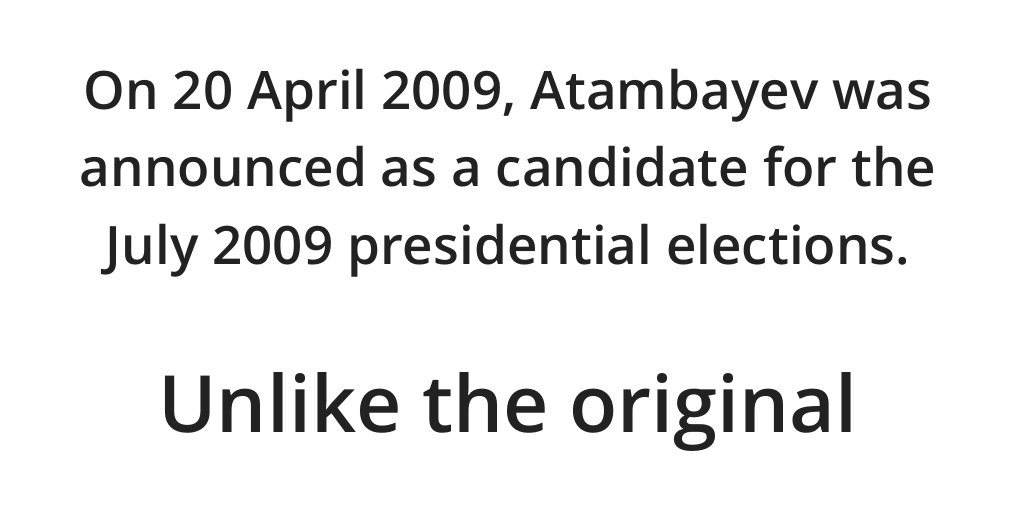
Each glyph is drawn with semibold strokes, heavier than normal yet not fully bold. If you squint, the bottom block still reads clearly — it's the larger of the two. This sample keeps an unexceptional amount of space between lines. Designer's note — italics off, roman on. Honestly, there is no underline to notice here at all. Nobody touched the tracking dial on this one.
